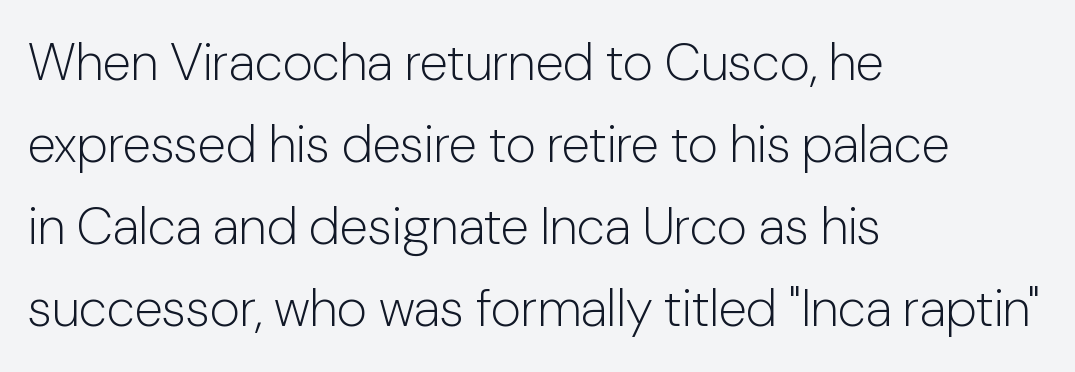
What stands out about the letter spacing? Nothing — it is the standard amount. Weight: not bold — regular or lighter. The passage shown is typeset with a sans-serif family. Spacing verdict: proportional, widths tailored to each character. Horizontal alignment here is leftward, the default for most running prose.
